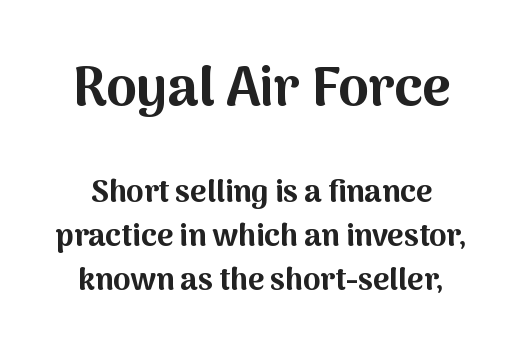
{"serif": "no", "italic": "no", "bold": "yes", "weight": "bold", "width": "normal", "stroke_contrast": "medium", "x_height": "medium", "monospaced": "no", "underline": "no", "align": "center", "line_spacing": "normal", "line_spacing_ratio": 1.43, "letter_spacing": "normal", "letter_spacing_em": 0.0, "larger_block": "first", "size_ratio": 1.77, "glyph_px": 55}
